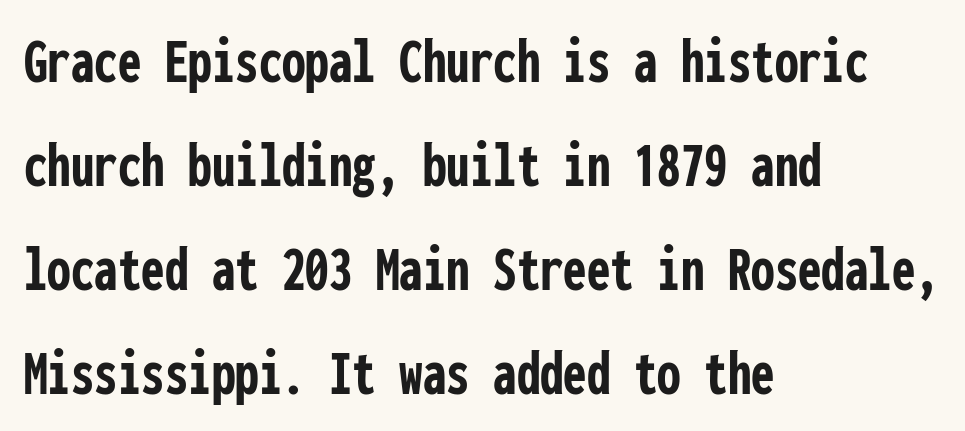
A bare baseline throughout the passage. Does the lettering tilt? It doesn't — this is upright. Unlike a traditional serif, this face leaves its strokes unadorned. Here the designer chose a console-style face with uniform glyph widths.
